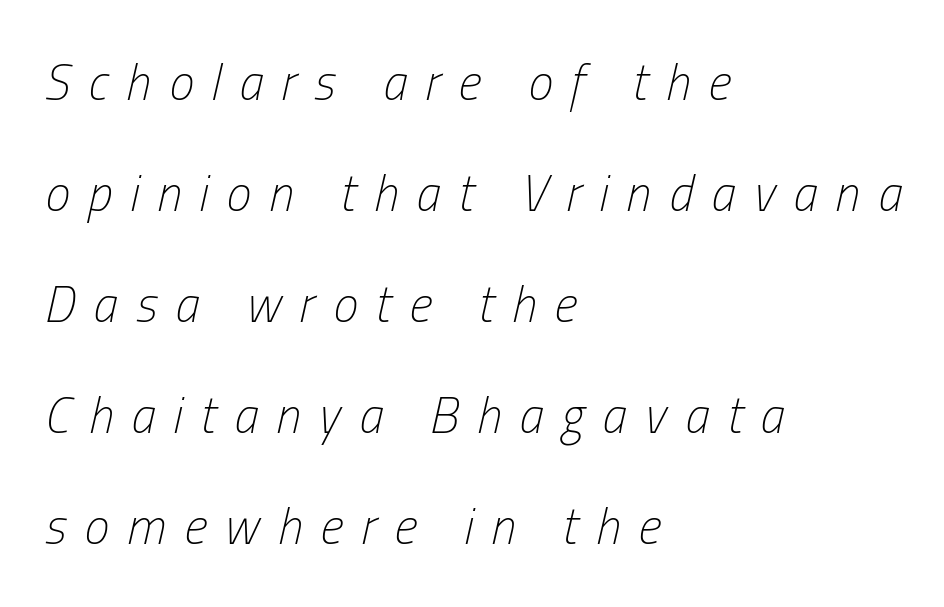
{"italic": "yes", "lean": "right", "slant_degrees": 13, "bold": "no", "weight": "light", "width": "condensed", "stroke_contrast": "low", "x_height": "medium", "monospaced": "no", "underline": "no", "align": "left", "line_spacing": "loose", "line_spacing_ratio": 2.22, "letter_spacing": "wide", "letter_spacing_em": 0.36, "glyph_px": 50}
